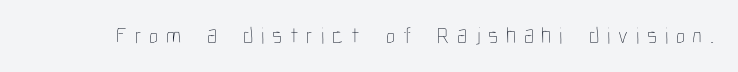
The image shows 23 px text type, upright; set unusually wide letter spacing (+0.34 em), not underlined.
